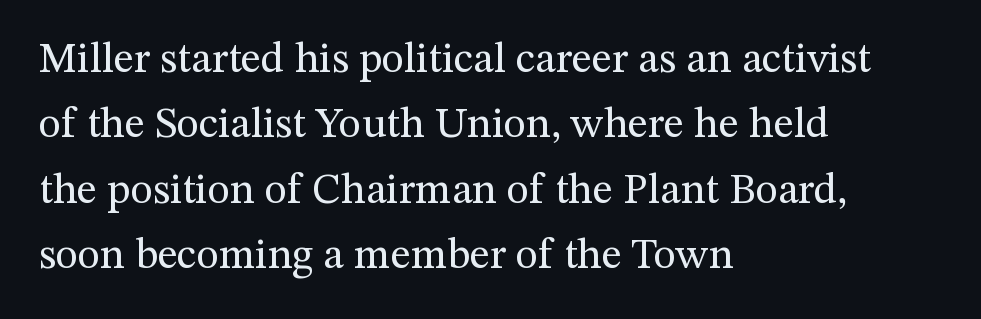
Small tapered or slab feet sit at the stroke ends, so this counts as serif. The passage is arranged the way most books set body copy — flush left. Ink coverage per letter is moderate at most. Is there any slant? The stems are plumb. How are the letters spaced? Ordinarily, with no added tracking.
